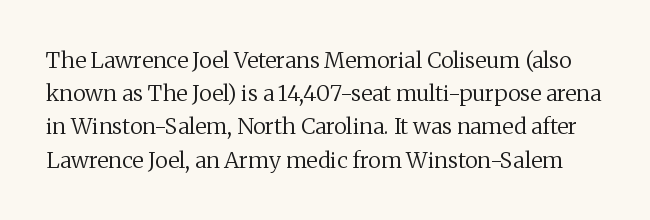
{"italic": "no", "bold": "no", "underline": "no", "line_spacing": "normal", "line_spacing_ratio": 1.51, "letter_spacing": "normal", "letter_spacing_em": 0.0, "glyph_px": 22}
